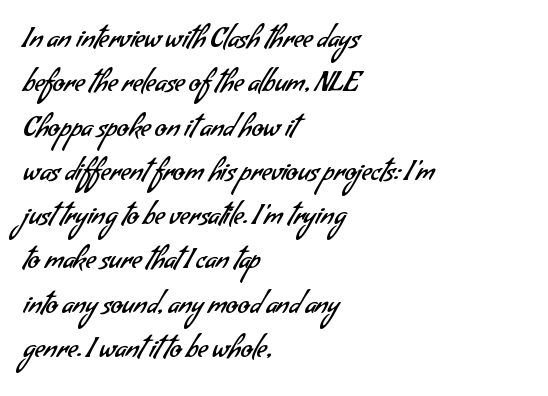
Q: Is the text bold? A: No.
Q: Is the text underlined? A: No.
Q: How is the paragraph aligned? A: Left-aligned.
Q: Is the spacing between letters normal or unusually wide? A: Normal.
Q: Is the spacing between lines tight, normal or loose? A: Normal.
